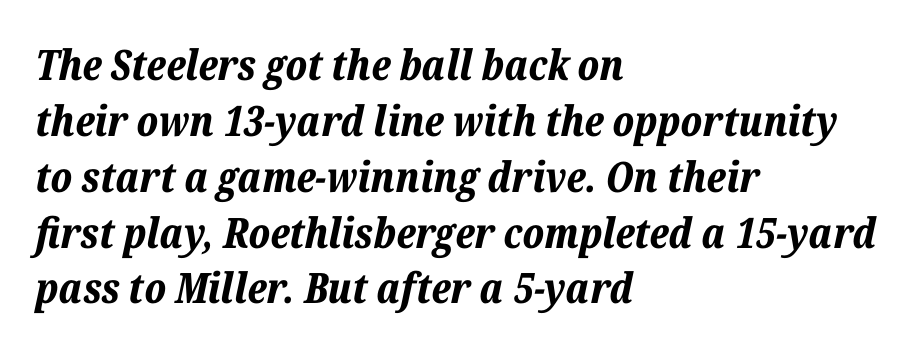
The leading is moderate, giving the passage an even texture. Compared with ordinary roman type, these characters are visibly tilted. Observe the ordinary spacing: letters are neighbours, not strangers. Each letter keeps its own natural width here, so spacing adapts to shape. Left-aligned paragraph, ragged on the right. Is the type bold? Yes — the strokes are clearly thick and heavy.
